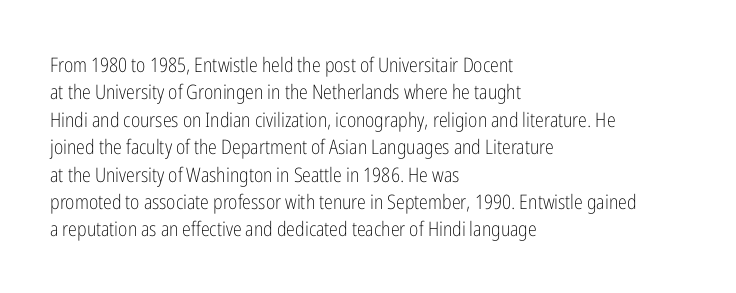
The image shows 20 px text type, upright; set left-aligned, normal line spacing (1.37x), normal letter spacing, not underlined.
